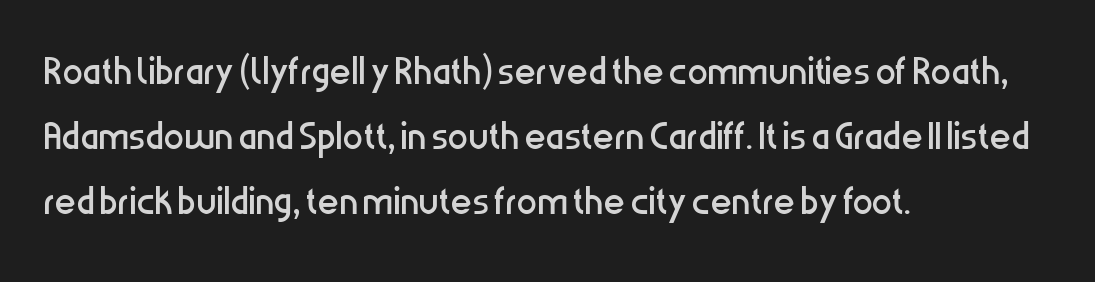
{"serif": "no", "italic": "no", "bold": "no", "weight": "regular", "width": "condensed", "stroke_contrast": "low", "x_height": "medium", "monospaced": "no", "underline": "no", "align": "left", "line_spacing": "normal", "line_spacing_ratio": 1.27, "letter_spacing": "normal", "letter_spacing_em": 0.0, "glyph_px": 51}
